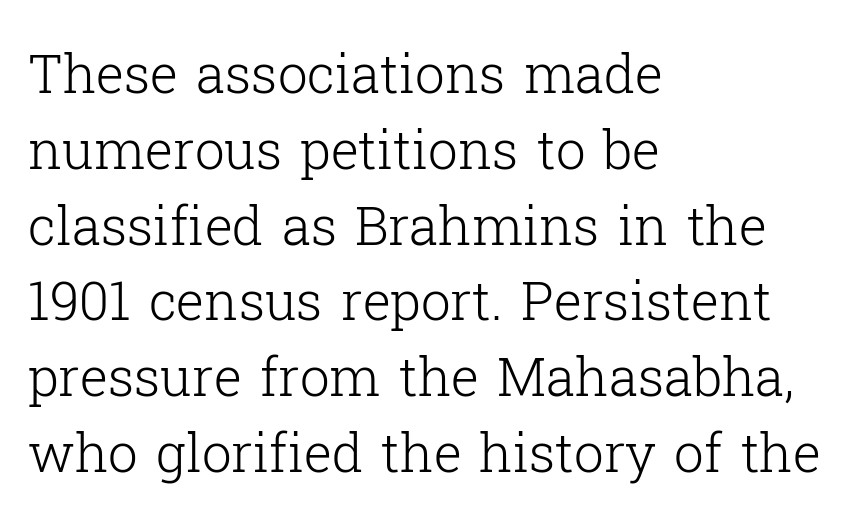
{"serif": "yes", "italic": "no", "bold": "no", "weight": "light", "width": "normal", "stroke_contrast": "low", "x_height": "medium", "monospaced": "no", "underline": "no", "align": "left", "line_spacing": "normal", "line_spacing_ratio": 1.43, "letter_spacing": "normal", "letter_spacing_em": 0.0, "glyph_px": 53}
